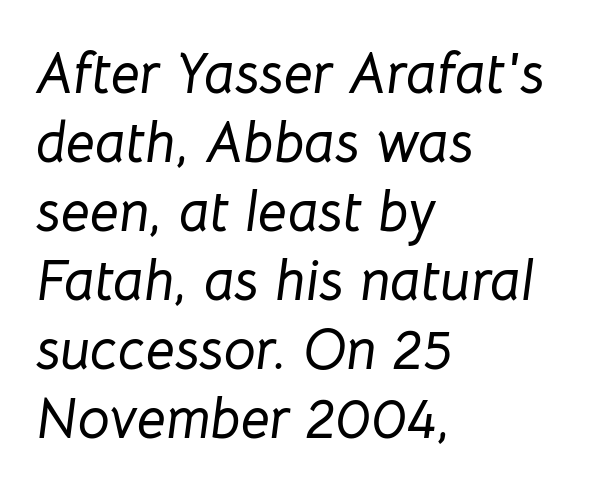
Honestly, there is no underline to notice here at all. The letters advance in unequal steps, a hallmark of proportional type. This sample is left-justified, so line endings fall wherever the words run out. The glyphs look as if they've been sheared to an angle. Tracking here is standard; glyphs follow each other at the usual distance.
